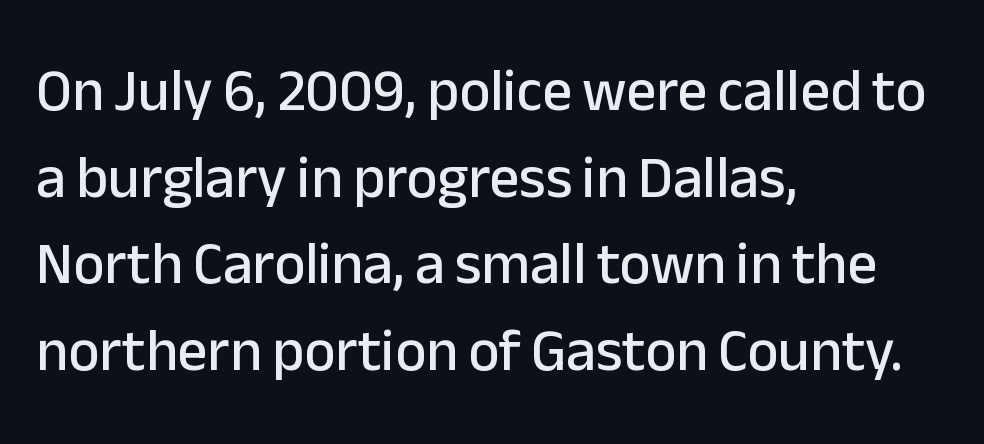
Does extra space separate the letters? No, they use regular spacing. Baseline-to-baseline distance is the conventional proportion of letter height. To sum up the face: it is a sans, with no serifs. Character widths vary here, with narrow letters taking less room than wide ones. Left-aligned paragraph, ragged on the right. Clear beneath every line of the passage.
